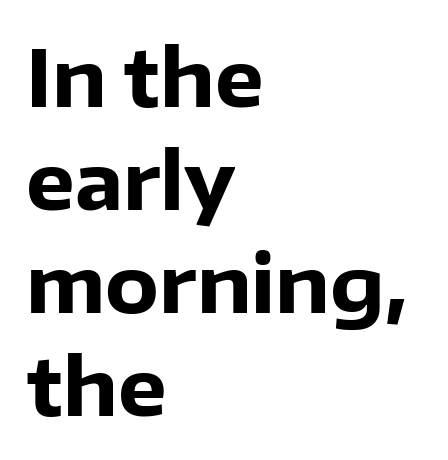
Here the designer chose a conventional face with non-uniform glyph widths. The words here are not underlined. Chunky letters — that's bold for sure. Notice how the stems are strictly vertical — no italics here.
